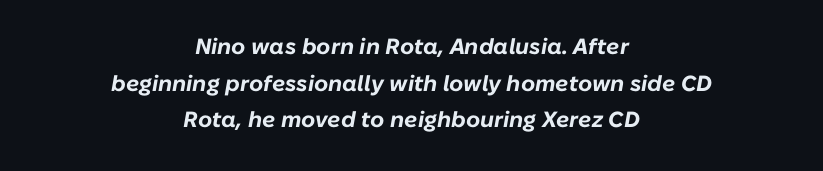
The letterforms sit shoulder to shoulder at normal distance. Observe the lean: these are italic letterforms. Summary of vertical rhythm: regular, with standard interline spacing. This is heavy type, rendered in bold. If you folded the block vertically in half, each line would mirror itself in length.
